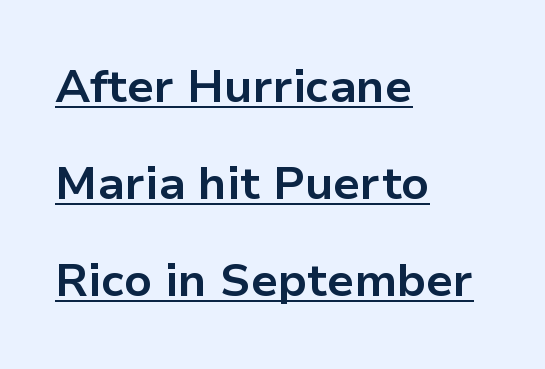
The image shows 46 px bold sans-serif type, upright; set left-aligned, loose line spacing (2.11x), normal letter spacing, underlined; low stroke contrast and a medium x-height.
